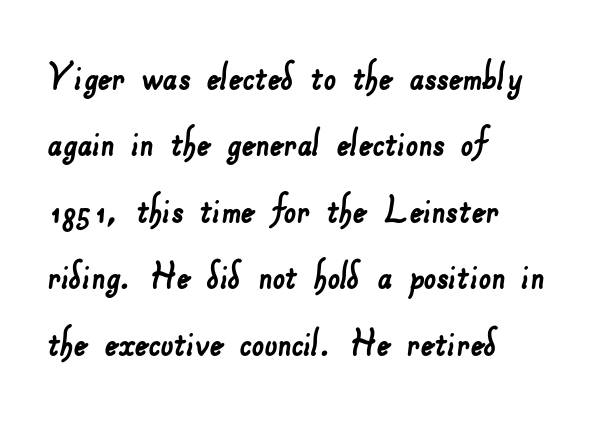
Q: Is the typeface a serif or a sans-serif typeface? A: Sans-serif.
Q: Is the text underlined? A: No.
Q: How is the paragraph aligned? A: Left-aligned.
Q: Is the spacing between letters normal or unusually wide? A: Normal.
Q: Is the spacing between lines tight, normal or loose? A: Normal.
Q: Width (condensed, normal, or wide)? A: Normal.
Q: Stroke contrast? A: Low.
Q: x-height? A: Small.
Q: Monospaced? A: No.
